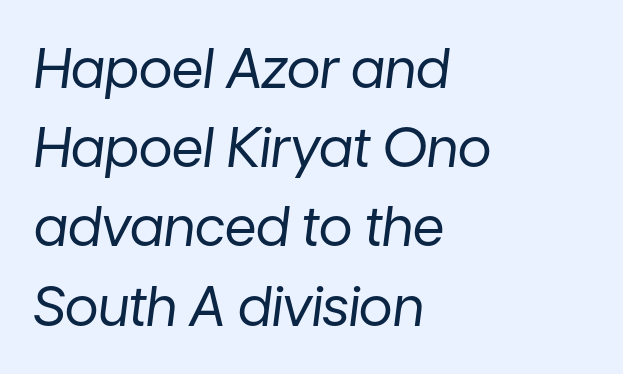
The image shows 55 px regular-weight type, italic (leaning right); set left-aligned, normal line spacing (1.44x), normal letter spacing, not underlined; low stroke contrast and a medium x-height.
